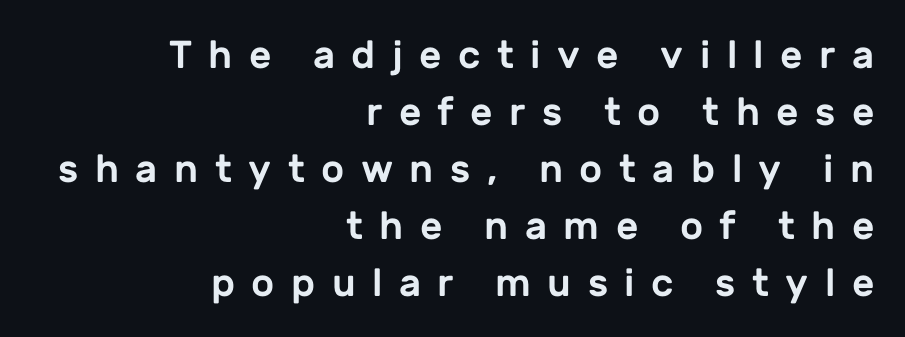
Does the copy run flush right? Yes — the right margin is perfectly even. Lines of text with bare space underneath. How are the letters spaced? Widely, with obvious added tracking. Looks like regular typesetting: each glyph gets only the width it needs. Posture: upright roman. A sans-serif font was chosen for this passage.
